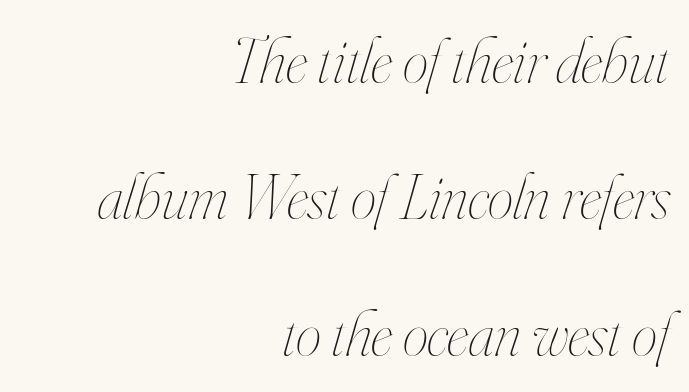
Q: Is the text bold? A: No.
Q: Is the text italic (slanted)? A: Yes, it leans right by about 16 degrees.
Q: Is the text underlined? A: No.
Q: How is the paragraph aligned? A: Right-aligned.
Q: Is the spacing between letters normal or unusually wide? A: Normal.
Q: Is the spacing between lines tight, normal or loose? A: Loose.
Q: Width (condensed, normal, or wide)? A: Condensed.
Q: Stroke contrast? A: High.
Q: x-height? A: Small.
Q: Monospaced? A: No.
